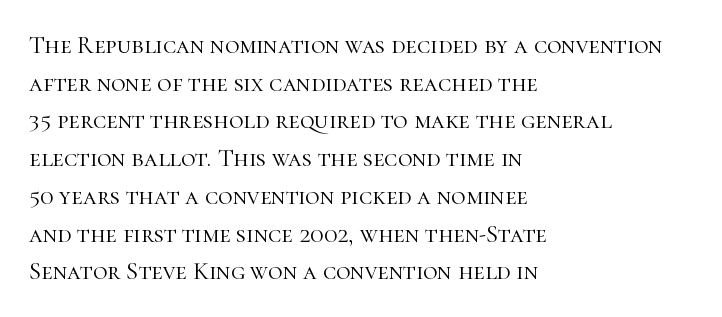
Q: Is the text bold? A: No.
Q: Is the text italic (slanted)? A: No, it is upright.
Q: Is the text underlined? A: No.
Q: How is the paragraph aligned? A: Left-aligned.
Q: Is the spacing between letters normal or unusually wide? A: Normal.
Q: Is the spacing between lines tight, normal or loose? A: Normal.
